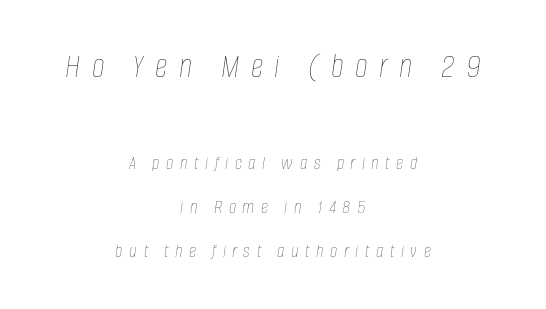
{"italic": "yes", "lean": "right", "slant_degrees": 8, "bold": "no", "weight": "thin", "width": "condensed", "stroke_contrast": "low", "x_height": "large", "monospaced": "no", "underline": "no", "align": "center", "line_spacing": "loose", "line_spacing_ratio": 2.22, "letter_spacing": "wide", "letter_spacing_em": 0.33, "larger_block": "first", "size_ratio": 1.75, "glyph_px": 35}
